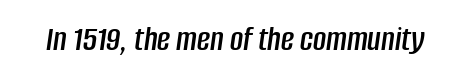
Q: Is the text italic (slanted)? A: Yes, it leans right by about 8 degrees.
Q: Is the text underlined? A: No.
Q: Is the spacing between letters normal or unusually wide? A: Normal.
Q: Width (condensed, normal, or wide)? A: Condensed.
Q: Stroke contrast? A: Low.
Q: x-height? A: Large.
Q: Monospaced? A: No.
